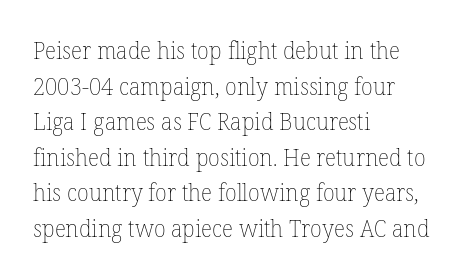
The image shows 24 px text type, upright; set left-aligned, normal line spacing (1.48x), normal letter spacing, not underlined.
